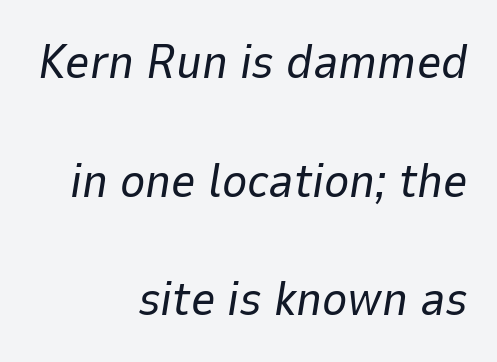
The letters advance in unequal steps, a hallmark of proportional type. This rendering leaves character spacing at its baseline value. Leading: increased. The area under the type is left untouched.
